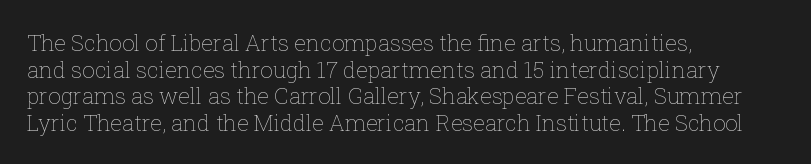
{"italic": "no", "bold": "no", "underline": "no", "align": "left", "line_spacing_ratio": 1.21, "letter_spacing": "normal", "letter_spacing_em": 0.0, "glyph_px": 22}
